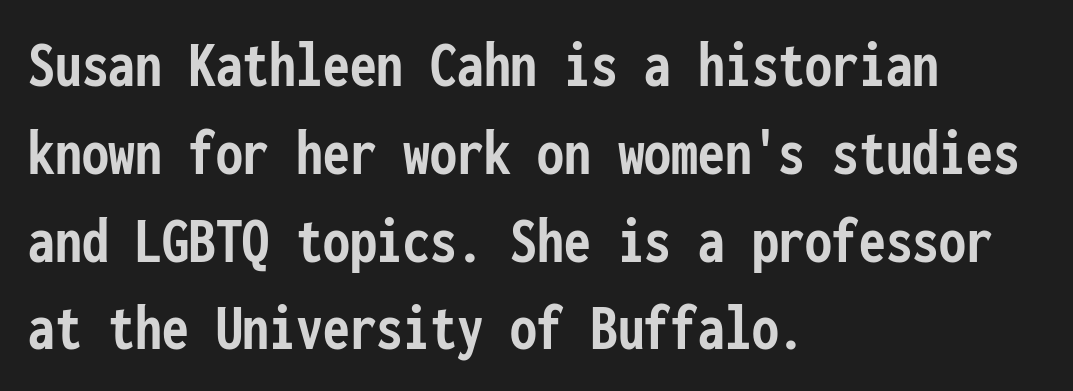
The lettering holds an erect, upright posture throughout. The setting favours the left margin, as ordinary paragraphs usually do. The vertical gap from one line to the next is medium. Typesetter's note: full bold, strokes at maximum text heaviness. The tracking reads as untouched default to a designer's eye. Note: no serifs on the glyphs.
